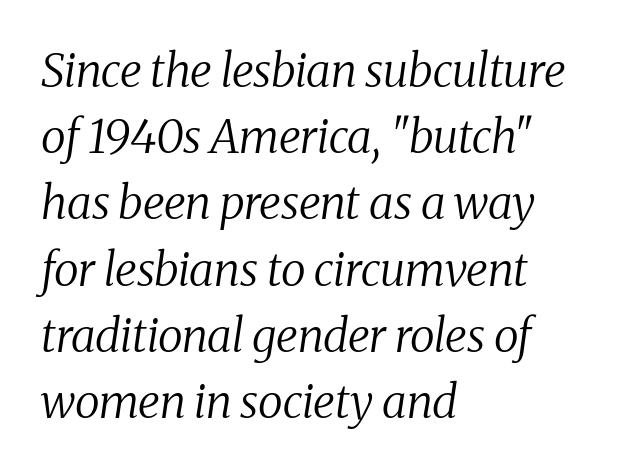
Q: Is the text bold? A: No.
Q: Is the text italic (slanted)? A: Yes, it leans right by about 8 degrees.
Q: Is the typeface a serif or a sans-serif typeface? A: Serif.
Q: Is the text underlined? A: No.
Q: How is the paragraph aligned? A: Left-aligned.
Q: Is the spacing between letters normal or unusually wide? A: Normal.
Q: Is the spacing between lines tight, normal or loose? A: Normal.
Q: Width (condensed, normal, or wide)? A: Normal.
Q: Stroke contrast? A: Medium.
Q: x-height? A: Medium.
Q: Monospaced? A: No.
